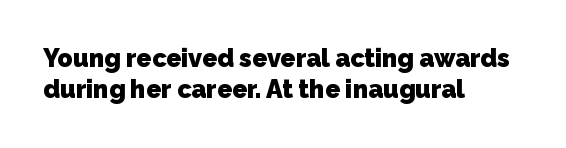
The paragraph has a hard left edge and a soft right edge. This rendering features lettering with no underline. Students, observe: this is what conventionally led text looks like. The gaps between neighbouring characters are ordinary and unremarkable.
